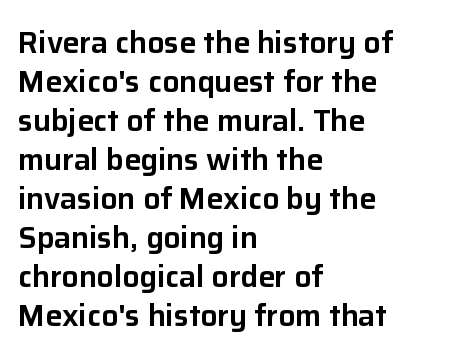
The image shows 30 px sans-serif type, upright; set left-aligned, normal line spacing (1.3x), normal letter spacing, not underlined; low stroke contrast and a medium x-height.
